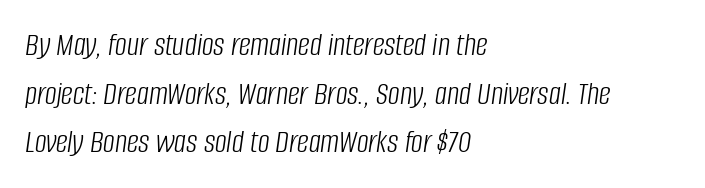
The cut favours lightness, reaching ordinary text weight at its darkest. Italic? Definitely — the glyphs are oblique. Rows of type keep a routine distance in the vertical direction. Has an underline been added? It has not. Compared with a centered layout, this one pins lines to the left instead.
